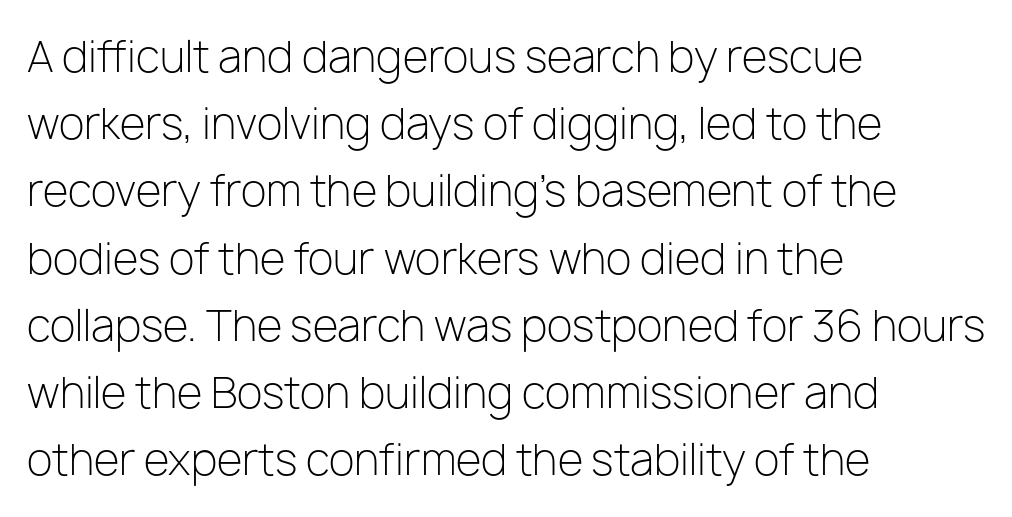
Look at the bottom of the vertical strokes: they stop flat, with no serifs. Heft: none added — not bold. Vertically, the passage feels balanced, rows spaced as you'd expect. Descender tails drop into unmarked territory.
